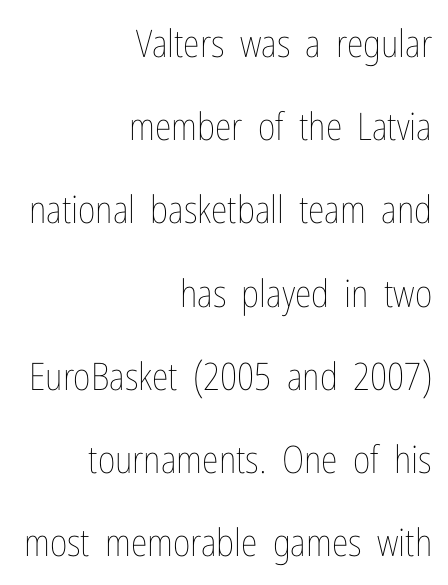
The image shows 38 px thin, condensed type, upright; set right-aligned, loose line spacing (2.19x), normal letter spacing, not underlined; low stroke contrast and a medium x-height.
